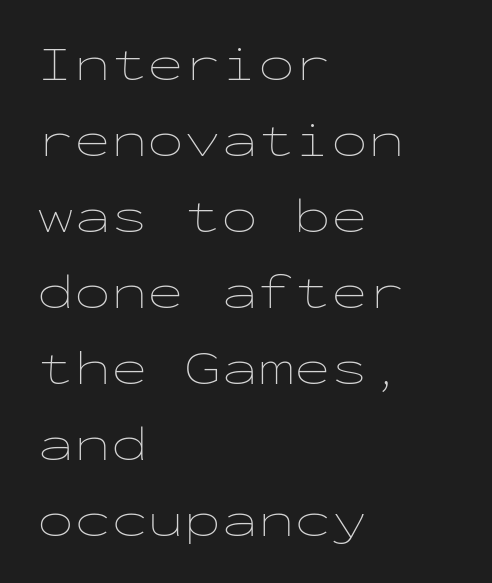
The image shows 49 px thin, wide type, upright, monospaced; set left-aligned, normal line spacing (1.55x), normal letter spacing, not underlined; low stroke contrast and a medium x-height.
